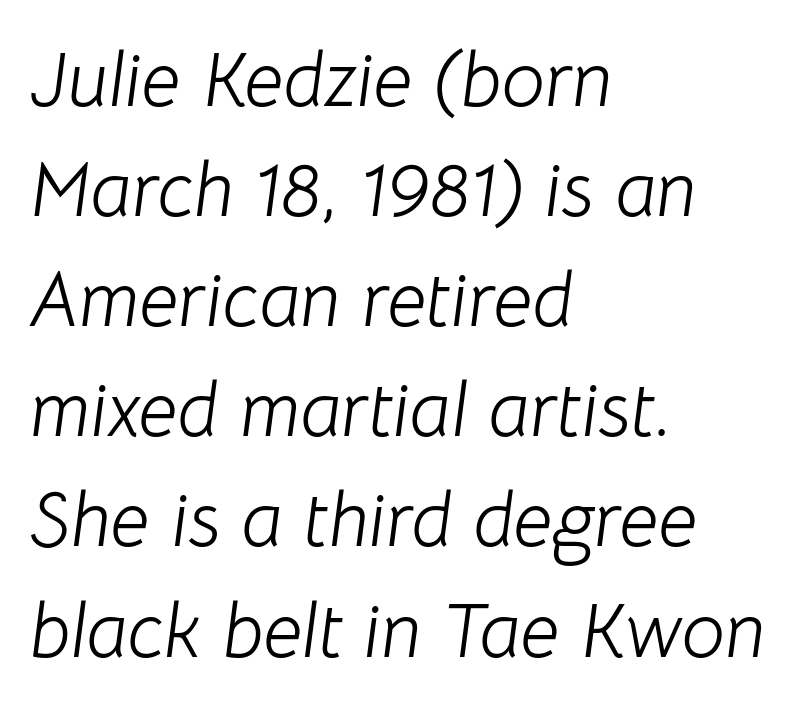
These lines sit exactly where default settings would place them. The face used here has a pronounced slope to its letters. Stems here are at most as thick as an everyday book face. Each letter keeps its own natural width here, so spacing adapts to shape. The glyphs are unaccompanied by any horizontal stroke below them. The horizontal fit of the characters is conventional and even.
